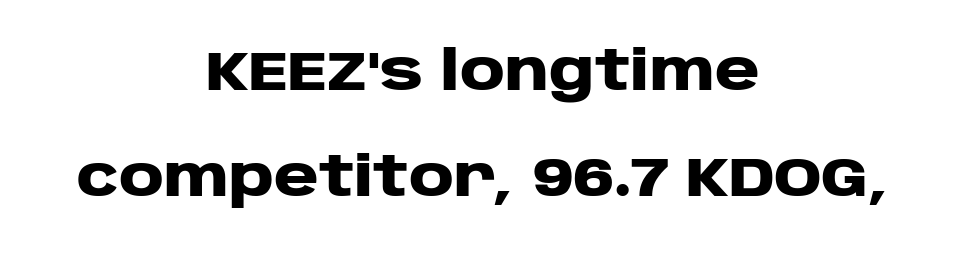
Q: Is the text bold? A: Yes.
Q: Is the text italic (slanted)? A: No, it is upright.
Q: Is the typeface a serif or a sans-serif typeface? A: Sans-serif.
Q: Is the text underlined? A: No.
Q: How is the paragraph aligned? A: Centered.
Q: Is the spacing between letters normal or unusually wide? A: Normal.
Q: Is the spacing between lines tight, normal or loose? A: Loose.
Q: Width (condensed, normal, or wide)? A: Wide.
Q: Stroke contrast? A: Low.
Q: x-height? A: Large.
Q: Monospaced? A: No.
